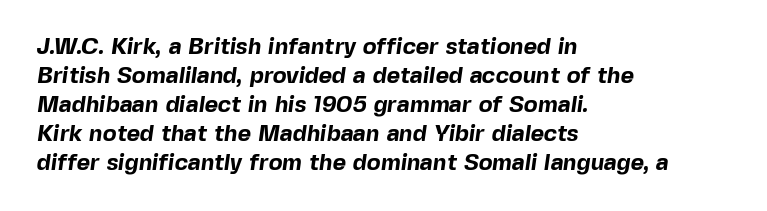
{"bold": "yes", "underline": "no", "align": "left", "line_spacing": "normal", "line_spacing_ratio": 1.26, "letter_spacing": "normal", "letter_spacing_em": 0.0, "glyph_px": 23}
